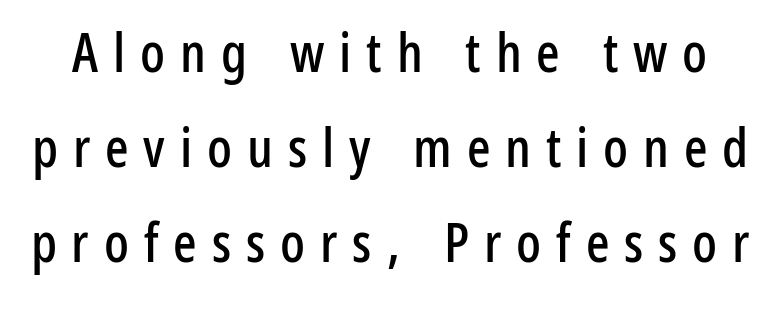
{"serif": "no", "italic": "no", "width": "condensed", "stroke_contrast": "low", "x_height": "medium", "monospaced": "no", "underline": "no", "line_spacing_ratio": 1.73, "letter_spacing": "wide", "letter_spacing_em": 0.27, "glyph_px": 55}
